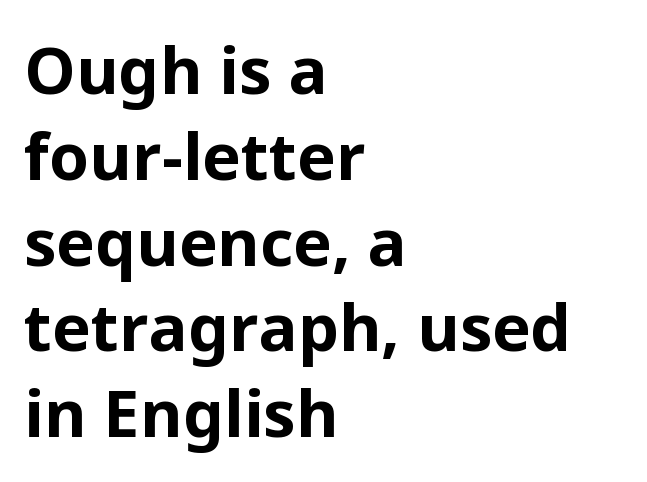
The image shows 65 px bold sans-serif type, upright; set left-aligned, normal line spacing (1.32x), normal letter spacing, not underlined; low stroke contrast and a medium x-height.
